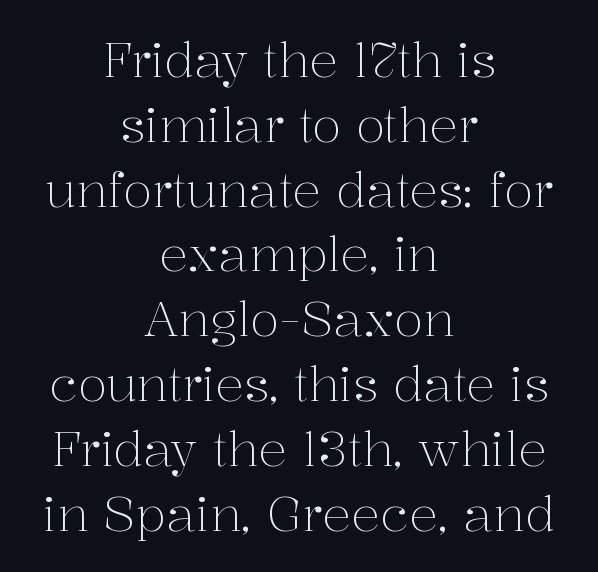
Q: Is the text bold? A: No.
Q: Is the text italic (slanted)? A: No, it is upright.
Q: Is the typeface a serif or a sans-serif typeface? A: Serif.
Q: Is the text underlined? A: No.
Q: How is the paragraph aligned? A: Centered.
Q: Is the spacing between letters normal or unusually wide? A: Normal.
Q: Is the spacing between lines tight, normal or loose? A: Normal.
Q: Width (condensed, normal, or wide)? A: Normal.
Q: Stroke contrast? A: Medium.
Q: x-height? A: Medium.
Q: Monospaced? A: No.
